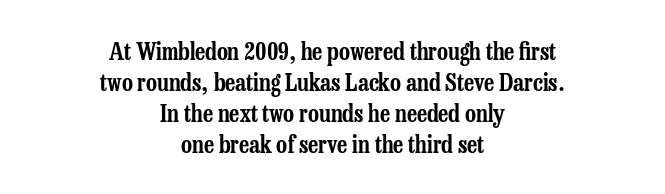
{"italic": "no", "underline": "no", "align": "center", "line_spacing": "normal", "line_spacing_ratio": 1.29, "letter_spacing": "normal", "letter_spacing_em": 0.0, "glyph_px": 24}
